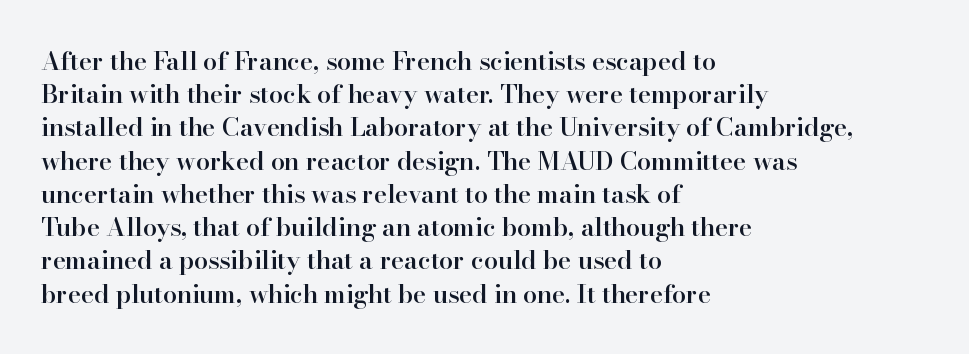
{"italic": "no", "bold": "semi", "underline": "no", "align": "left", "line_spacing": "normal", "line_spacing_ratio": 1.33, "letter_spacing": "normal", "letter_spacing_em": 0.0, "glyph_px": 25}
